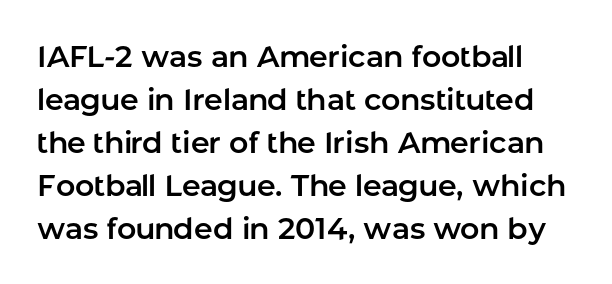
The image shows 30 px sans-serif type, upright; set normal line spacing (1.43x), normal letter spacing, not underlined; low stroke contrast and a medium x-height.
